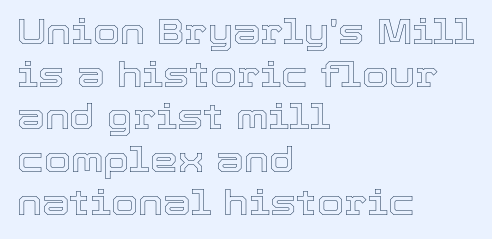
Each line starts at the same left margin while the right side varies. The baseline area is clear. Spacing verdict: proportional, widths tailored to each character. These lines keep a tight, regular rhythm from letter to letter. It's the straight-up-and-down kind of type.
